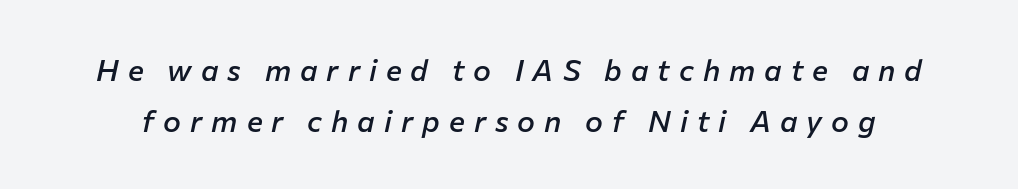
Think of a printed novel: that variable character pitch is what you see here. Horizontal bands of white between lines are of average thickness. The face used here has a pronounced slope to its letters. The sample has been set in demibold, a notch under bold. Bare-footed words on every line.
